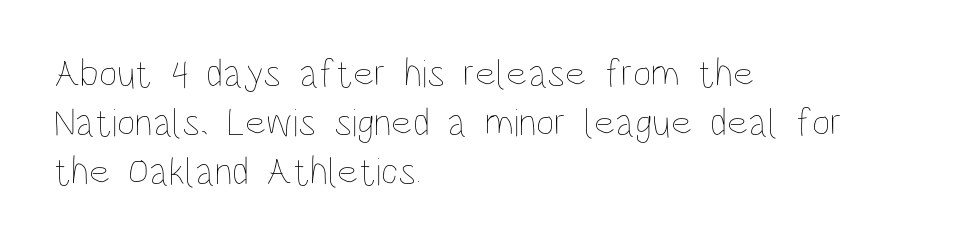
Nobody touched the tracking dial on this one. Note the varied advance widths — an 'i' is clearly narrower than an 'm'. Unlike italic type, these characters show no tilt at all. Decoration check: the copy has no underline. One-word summary of the alignment: left. On a weight scale, this lands at 450 or below.
